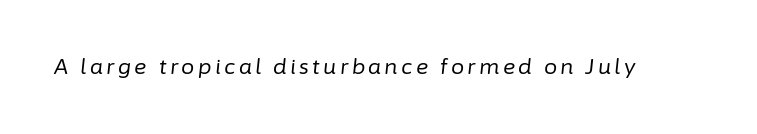
The image shows 21 px text type, italic (leaning right); set not underlined.
